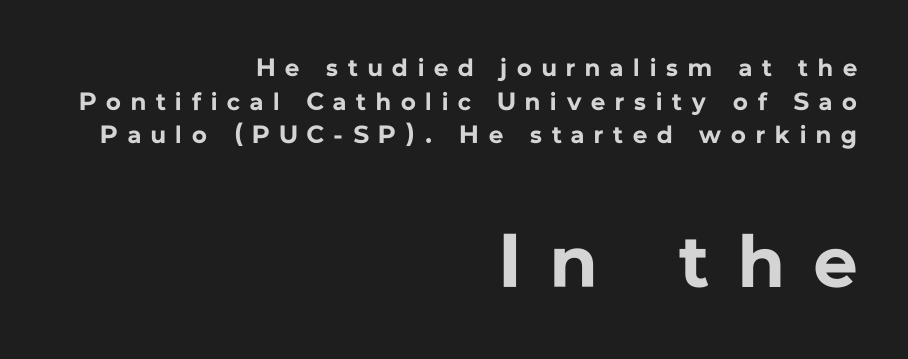
The image shows 76 px bold sans-serif type, upright; set right-aligned, normal line spacing (1.35x), unusually wide letter spacing (+0.4 em), not underlined; the second (bottom) block is 3.04x larger; low stroke contrast and a medium x-height.
